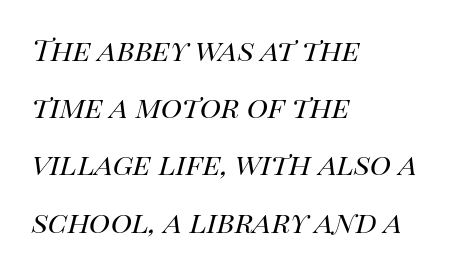
Q: Is the text bold? A: No.
Q: Is the text italic (slanted)? A: Yes, it leans right by about 14 degrees.
Q: Is the text underlined? A: No.
Q: How is the paragraph aligned? A: Left-aligned.
Q: Is the spacing between letters normal or unusually wide? A: Normal.
Q: Is the spacing between lines tight, normal or loose? A: Normal.
Q: Width (condensed, normal, or wide)? A: Normal.
Q: Stroke contrast? A: High.
Q: x-height? A: Large.
Q: Monospaced? A: No.
